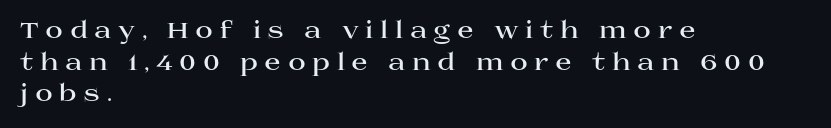
{"italic": "no", "bold": "yes", "underline": "no", "align": "left", "line_spacing": "normal", "line_spacing_ratio": 1.32, "letter_spacing": "wide", "letter_spacing_em": 0.27, "glyph_px": 24}
